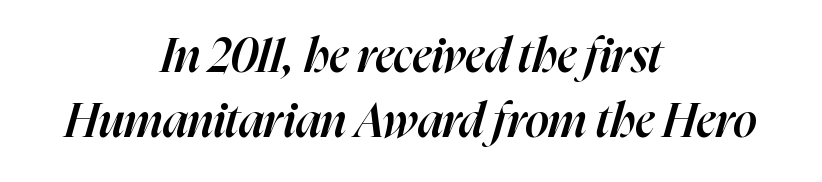
It's the slanting kind of type. Regular leading. Proportional: the letters do not fall into vertical columns. Heft: intermediate — a semibold.
